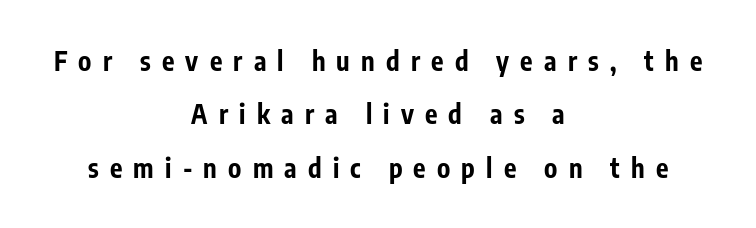
Q: Is the text bold? A: Yes.
Q: Is the text italic (slanted)? A: No, it is upright.
Q: Is the text underlined? A: No.
Q: How is the paragraph aligned? A: Centered.
Q: Is the spacing between letters normal or unusually wide? A: Unusually wide.
Q: Is the spacing between lines tight, normal or loose? A: Loose.
